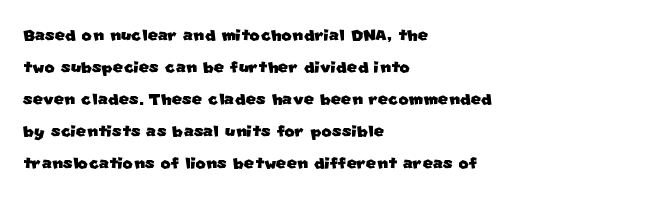
Visually the block forms a straight wall on the left and a jagged coastline on the right. This rendering leaves character spacing at its baseline value. The space beneath each line is pristine and unruled. In terms of leading, this rendering sits right in the middle.
